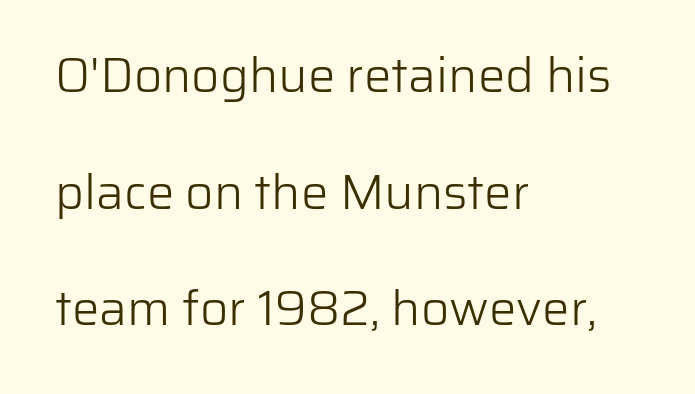
{"serif": "no", "italic": "no", "bold": "no", "weight": "light", "width": "normal", "stroke_contrast": "low", "x_height": "medium", "monospaced": "no", "underline": "no", "align": "left", "line_spacing": "loose", "line_spacing_ratio": 2.38, "letter_spacing": "normal", "letter_spacing_em": 0.0, "glyph_px": 49}
